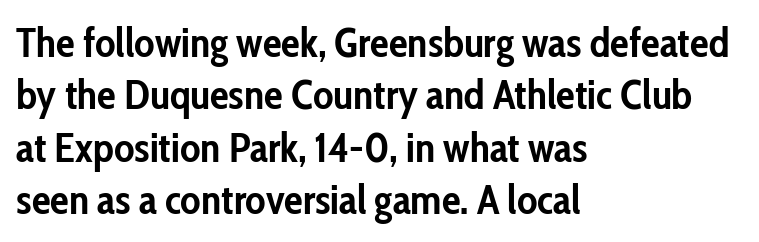
Q: Is the text bold? A: Yes.
Q: Is the text italic (slanted)? A: No, it is upright.
Q: Is the typeface a serif or a sans-serif typeface? A: Sans-serif.
Q: Is the text underlined? A: No.
Q: How is the paragraph aligned? A: Left-aligned.
Q: Is the spacing between letters normal or unusually wide? A: Normal.
Q: Is the spacing between lines tight, normal or loose? A: Normal.
Q: Width (condensed, normal, or wide)? A: Condensed.
Q: Stroke contrast? A: Low.
Q: x-height? A: Medium.
Q: Monospaced? A: No.
